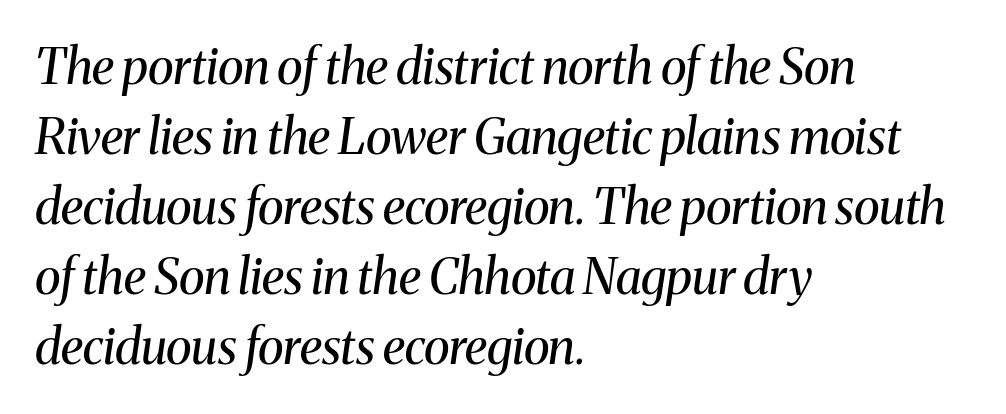
The image shows 49 px regular-weight serif type, italic (leaning right); set left-aligned, normal line spacing (1.43x), normal letter spacing, not underlined; medium stroke contrast and a medium x-height.
